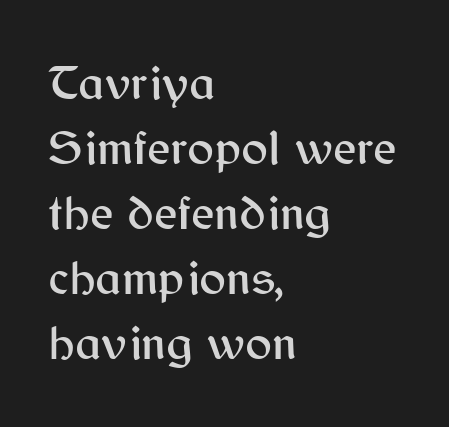
Alignment: flush left. The passage shown stacks its lines at a standard gap. Descender tails drop into unmarked territory. A typesetter would call this zero additional tracking. Each letter keeps its own natural width here, so spacing adapts to shape. The letters carry no serifs — their stems end cleanly without finishing strokes.
